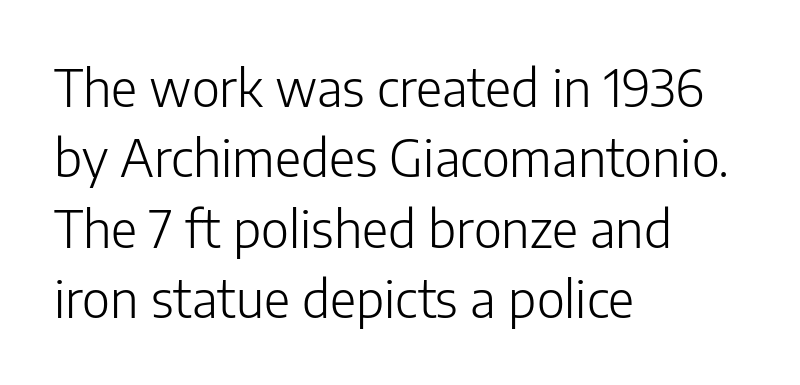
The characters display no serif detailing; their extremities are plain. The horizontal fit of the characters is conventional and even. The rendering anchors every line to the left-hand side. One glance says typical: line gaps are just what's usual. Just letters on the line, the space beneath them empty. The letters advance in unequal steps, a hallmark of proportional type.
